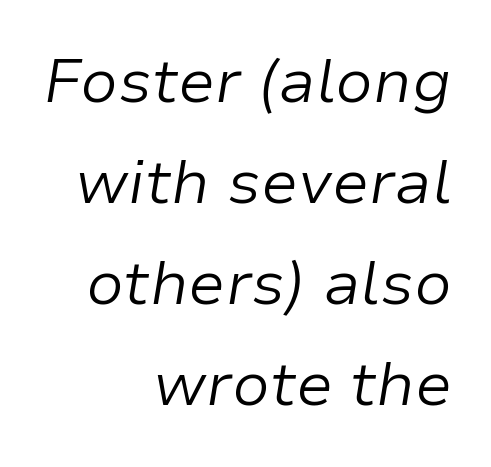
The image shows 62 px light type, italic (leaning right); set right-aligned, normal line spacing (1.63x), normal letter spacing, not underlined; low stroke contrast and a medium x-height.
